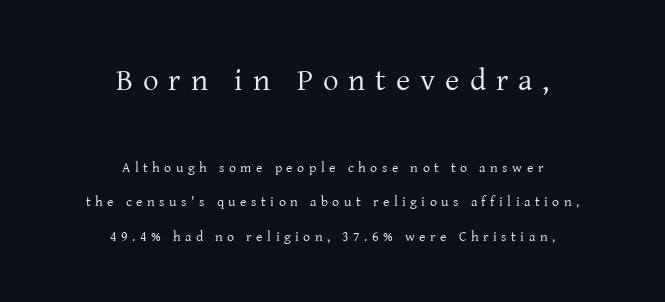
Q: Is the text bold? A: No.
Q: Is the text italic (slanted)? A: No, it is upright.
Q: Is the typeface a serif or a sans-serif typeface? A: Serif.
Q: Is the text underlined? A: No.
Q: How is the paragraph aligned? A: Centered.
Q: Is the spacing between letters normal or unusually wide? A: Unusually wide.
Q: Is the spacing between lines tight, normal or loose? A: Loose.
Q: Which block of text is set in a larger size, the first (top) or the second (bottom)? A: The first (top) one.
Q: Width (condensed, normal, or wide)? A: Normal.
Q: Stroke contrast? A: Low.
Q: x-height? A: Medium.
Q: Monospaced? A: No.
